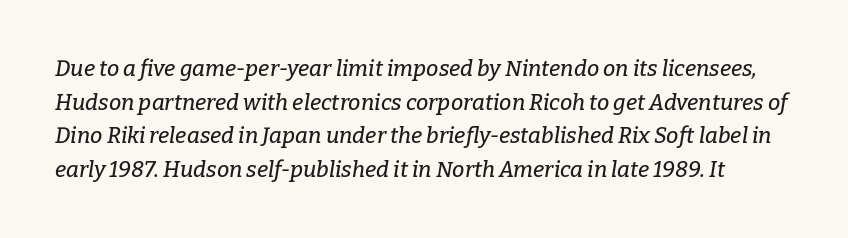
Q: Is the text italic (slanted)? A: Yes, it leans right by about 9 degrees.
Q: Is the text underlined? A: No.
Q: Is the spacing between letters normal or unusually wide? A: Normal.
Q: Is the spacing between lines tight, normal or loose? A: Normal.
